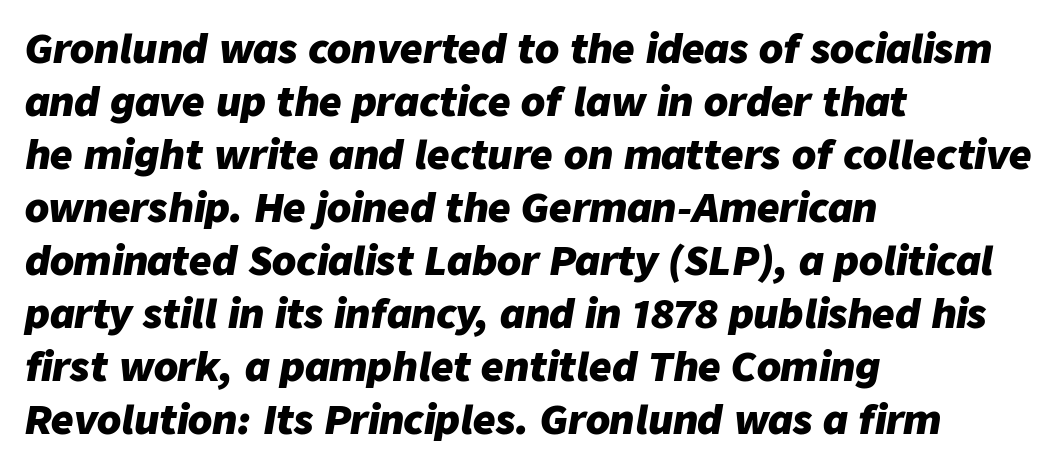
This rendering leaves character spacing at its baseline value. Proportional: the letters do not fall into vertical columns. Normally led — the rows are evenly, conventionally spaced. A classic flush-left, rag-right setting is used for this passage.
